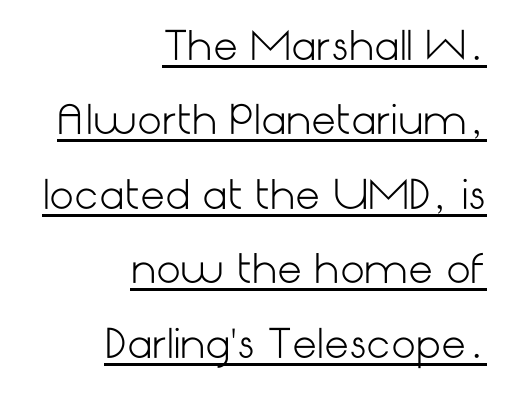
Q: Is the text bold? A: No.
Q: Is the text italic (slanted)? A: No, it is upright.
Q: Is the typeface a serif or a sans-serif typeface? A: Sans-serif.
Q: Is the text underlined? A: Yes.
Q: How is the paragraph aligned? A: Right-aligned.
Q: Is the spacing between letters normal or unusually wide? A: Normal.
Q: Is the spacing between lines tight, normal or loose? A: Loose.
Q: Width (condensed, normal, or wide)? A: Normal.
Q: Stroke contrast? A: Low.
Q: x-height? A: Medium.
